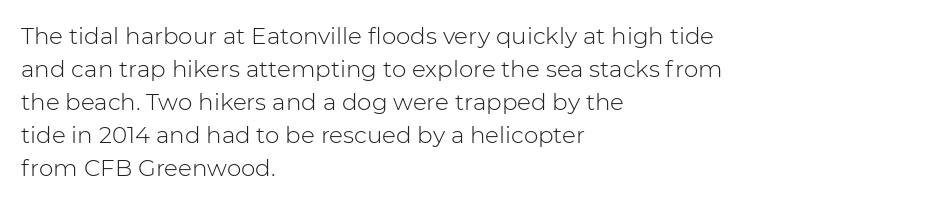
The image shows 23 px text type, upright; set left-aligned, normal line spacing (1.44x), normal letter spacing, not underlined.
